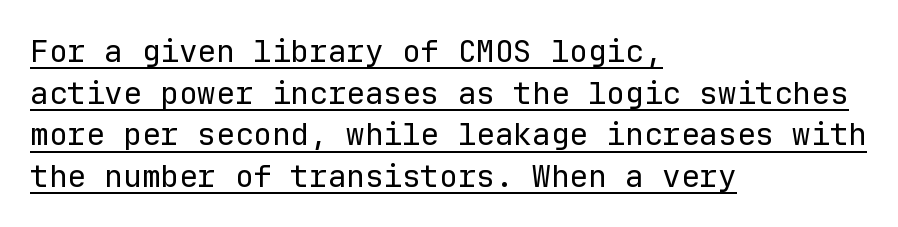
{"serif": "no", "italic": "no", "bold": "no", "weight": "regular", "width": "normal", "stroke_contrast": "low", "x_height": "medium", "monospaced": "yes", "underline": "yes", "align": "left", "line_spacing": "normal", "line_spacing_ratio": 1.34, "letter_spacing": "normal", "letter_spacing_em": 0.0, "glyph_px": 31}
